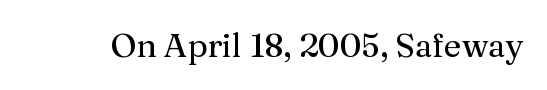
The image shows 33 px serif type, upright; set normal letter spacing, not underlined; medium stroke contrast and a medium x-height.
